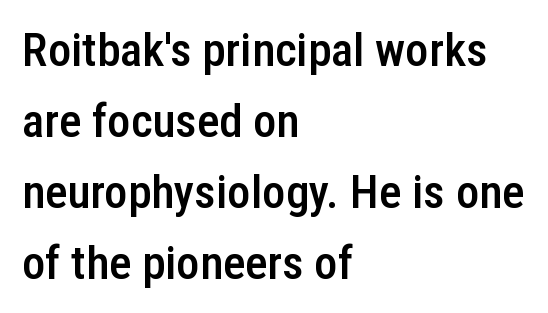
I'd call this a sans setting — the letters go barefoot. A roman cut, with each character standing at attention. Honestly, the letter spacing is just normal — you wouldn't notice it. Think of a printed novel: that variable character pitch is what you see here.
